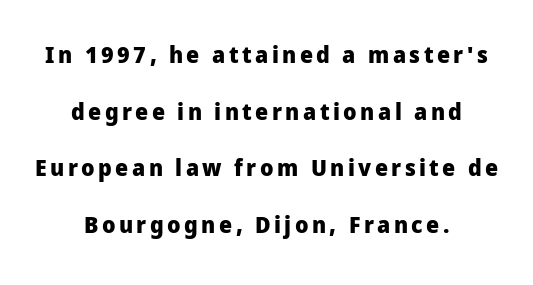
The passage shown is emphatically bold. The gap between lines stays unmarked. Quick note: not italic, upright. Students, observe: this is what heavily led, spacious text looks like.
